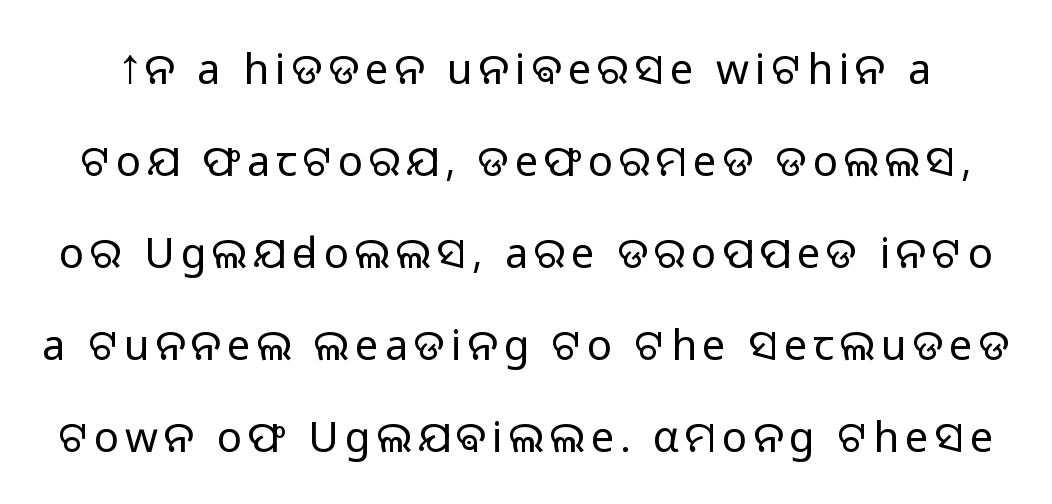
Clear beneath every line of the passage. The letters stand straight up with perfectly vertical stems. On a weight scale, this lands at 450 or below. A typesetter would call this proportional, since set widths differ per character. Airy leading. Are there feet on the stems? There aren't — it's a sans.
